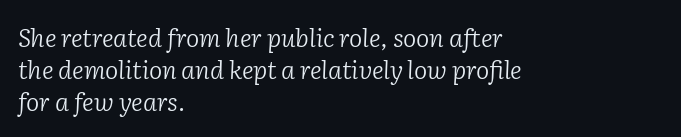
{"italic": "yes", "lean": "right", "slant_degrees": 2, "bold": "no", "underline": "no", "align": "left", "line_spacing": "normal", "line_spacing_ratio": 1.29, "letter_spacing": "normal", "letter_spacing_em": 0.0, "glyph_px": 25}
